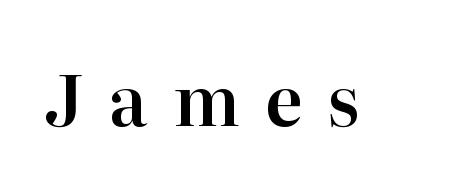
Q: Is the text italic (slanted)? A: No, it is upright.
Q: Is the typeface a serif or a sans-serif typeface? A: Serif.
Q: Is the text underlined? A: No.
Q: Is the spacing between letters normal or unusually wide? A: Unusually wide.
Q: Width (condensed, normal, or wide)? A: Normal.
Q: Stroke contrast? A: High.
Q: x-height? A: Medium.
Q: Monospaced? A: No.
